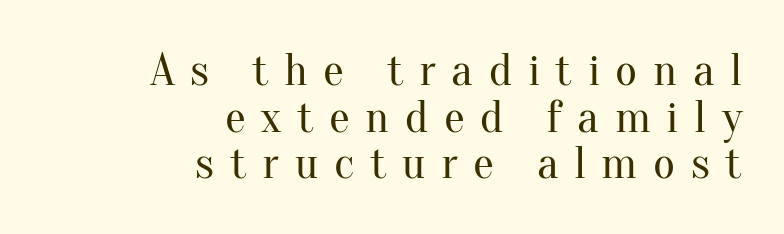
{"serif": "yes", "italic": "no", "bold": "no", "weight": "regular", "width": "normal", "stroke_contrast": "medium", "x_height": "small", "monospaced": "no", "underline": "no", "align": "right", "line_spacing": "tight", "line_spacing_ratio": 0.99, "letter_spacing": "wide", "letter_spacing_em": 0.33, "glyph_px": 47}
